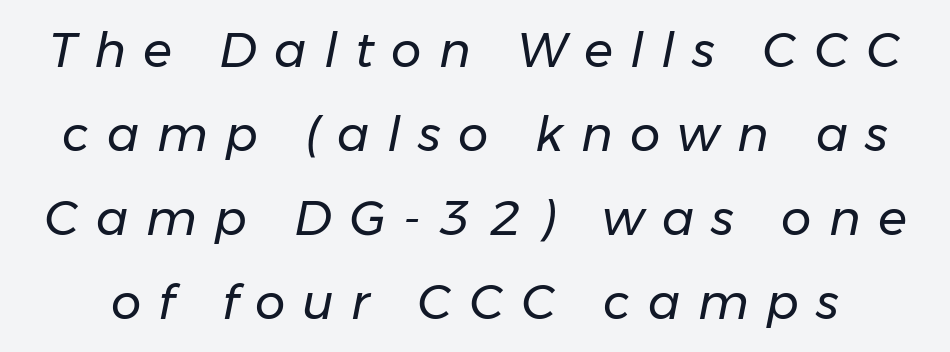
Here the designer chose a conventional face with non-uniform glyph widths. The glyphs are unaccompanied by any horizontal stroke below them. Is the type slanted? Yes — the strokes lean at a clear angle. Does extra space separate the letters? Yes, quite a lot of it. Stems and bowls with no extra thickness — not bold.
